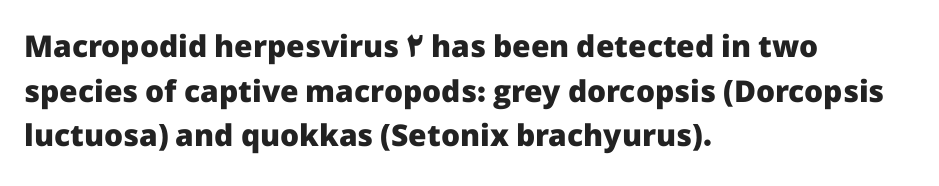
The image shows 30 px heavy sans-serif type, upright; set left-aligned, normal line spacing (1.49x), normal letter spacing, not underlined; low stroke contrast and a medium x-height.
